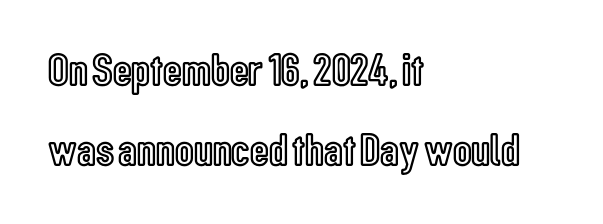
Students, note that the glyphs here touch the page at normal intervals. Character widths vary here, with narrow letters taking less room than wide ones. Quick note: not italic, upright. Only glyphs here, with clear space below each row. These lines are set flush left with a ragged right edge.
